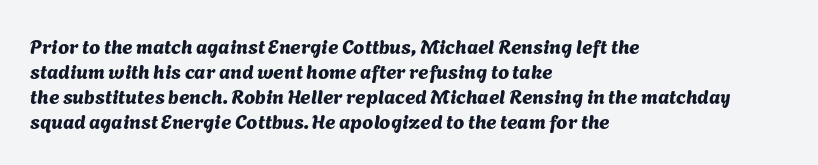
Words float on clear page, feet unadorned. Leftover space on each line is placed entirely after the last word. Short note: letters normally spaced. A normal amount of white space separates one row of letters from the next.
